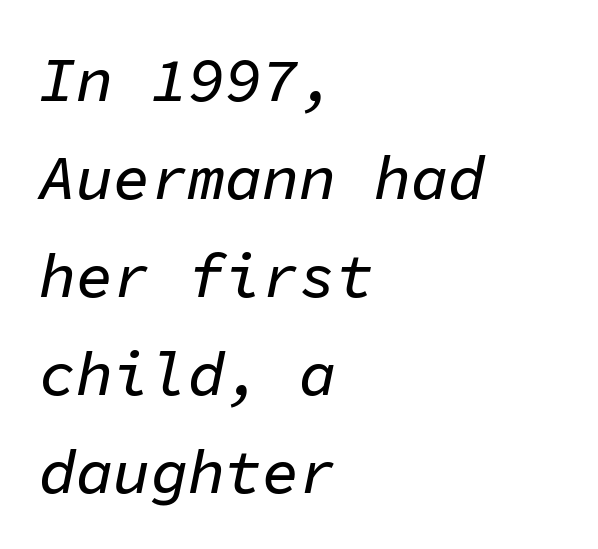
Q: Is the text italic (slanted)? A: Yes, it leans right by about 11 degrees.
Q: Is the text underlined? A: No.
Q: How is the paragraph aligned? A: Left-aligned.
Q: Is the spacing between letters normal or unusually wide? A: Normal.
Q: Is the spacing between lines tight, normal or loose? A: Normal.
Q: Width (condensed, normal, or wide)? A: Normal.
Q: Stroke contrast? A: Low.
Q: x-height? A: Medium.
Q: Monospaced? A: Yes.
